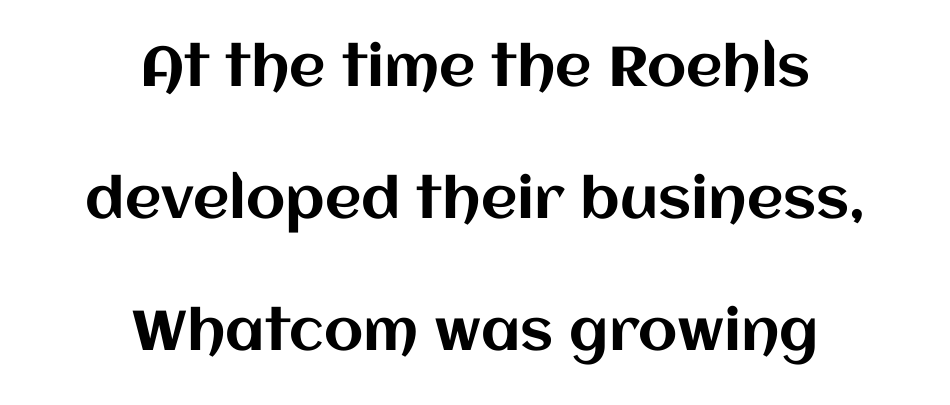
The image shows 56 px text type, upright; set centered, loose line spacing (2.36x), normal letter spacing, not underlined; medium stroke contrast and a large x-height.
